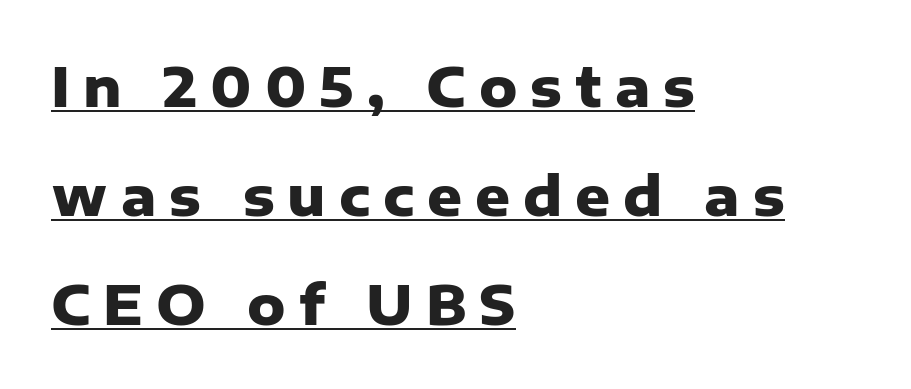
Q: Is the text bold? A: Yes.
Q: Is the text italic (slanted)? A: No, it is upright.
Q: Is the typeface a serif or a sans-serif typeface? A: Sans-serif.
Q: Is the text underlined? A: Yes.
Q: How is the paragraph aligned? A: Left-aligned.
Q: Is the spacing between letters normal or unusually wide? A: Unusually wide.
Q: Is the spacing between lines tight, normal or loose? A: Loose.
Q: Width (condensed, normal, or wide)? A: Normal.
Q: Stroke contrast? A: Low.
Q: x-height? A: Medium.
Q: Monospaced? A: No.
